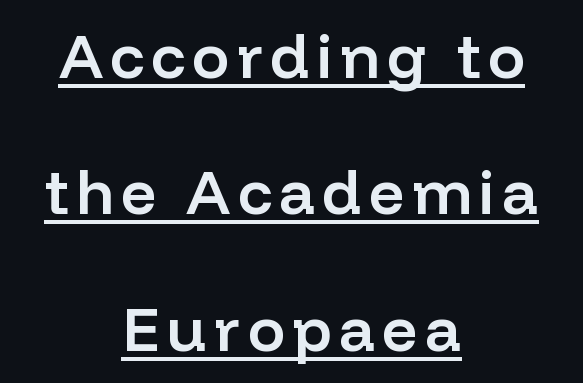
{"serif": "no", "italic": "no", "bold": "semi", "weight": "semibold", "width": "normal", "stroke_contrast": "low", "x_height": "medium", "monospaced": "no", "underline": "yes", "align": "center", "line_spacing": "loose", "line_spacing_ratio": 2.2, "glyph_px": 62}
